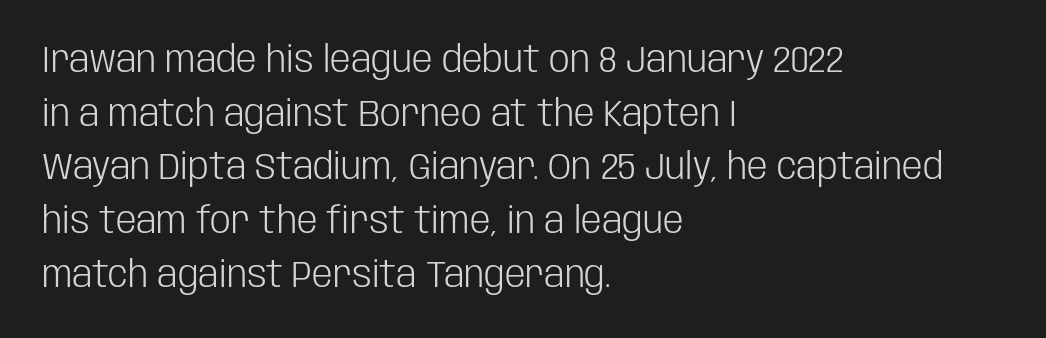
Q: Is the text bold? A: No.
Q: Is the text italic (slanted)? A: No, it is upright.
Q: Is the typeface a serif or a sans-serif typeface? A: Sans-serif.
Q: Is the text underlined? A: No.
Q: How is the paragraph aligned? A: Left-aligned.
Q: Is the spacing between letters normal or unusually wide? A: Normal.
Q: Is the spacing between lines tight, normal or loose? A: Normal.
Q: Width (condensed, normal, or wide)? A: Condensed.
Q: Stroke contrast? A: Low.
Q: x-height? A: Large.
Q: Monospaced? A: No.
